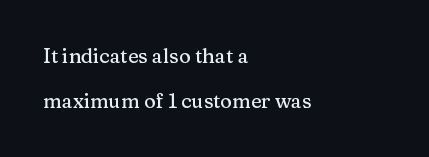
It's the straight-up-and-down kind of type. The type is set solid horizontally, with unmodified tracking. Check under the words: just untouched page. The rendering uses a large line-height, opening up the rows. Does the copy run flush right? No — it runs flush left.
